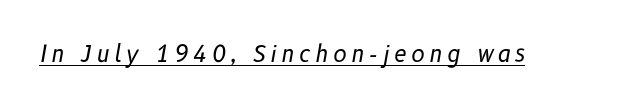
{"italic": "yes", "lean": "right", "slant_degrees": 10, "bold": "no", "underline": "yes", "glyph_px": 23}
